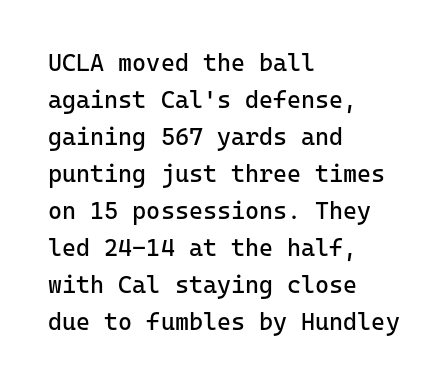
Q: Is the text bold? A: No.
Q: Is the text italic (slanted)? A: No, it is upright.
Q: Is the text underlined? A: No.
Q: How is the paragraph aligned? A: Left-aligned.
Q: Is the spacing between letters normal or unusually wide? A: Normal.
Q: Is the spacing between lines tight, normal or loose? A: Normal.
